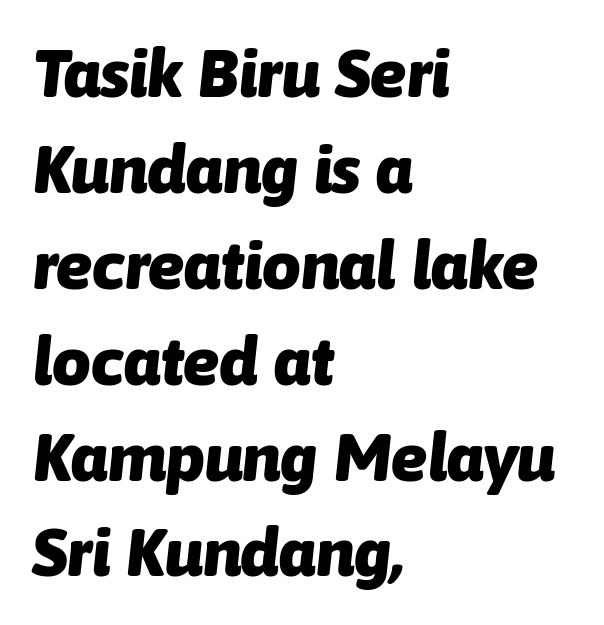
Evenly set lines give the paragraph a standard silhouette. No extra tracking has been applied to these lines. Teacher's note: observe the even left margin — that is flush-left alignment. Each glyph is drawn with heavy, bold strokes. The space directly below the letters is spotless. The typography opts for an oblique posture over an upright one.
